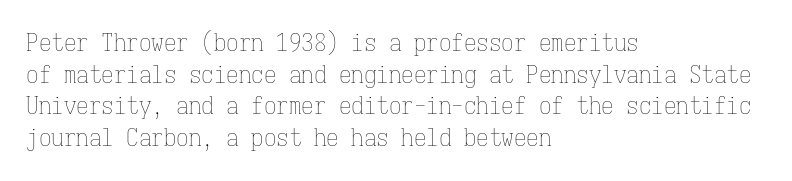
Q: Is the text bold? A: No.
Q: Is the text italic (slanted)? A: No, it is upright.
Q: Is the text underlined? A: No.
Q: How is the paragraph aligned? A: Left-aligned.
Q: Is the spacing between letters normal or unusually wide? A: Normal.
Q: Is the spacing between lines tight, normal or loose? A: Normal.
